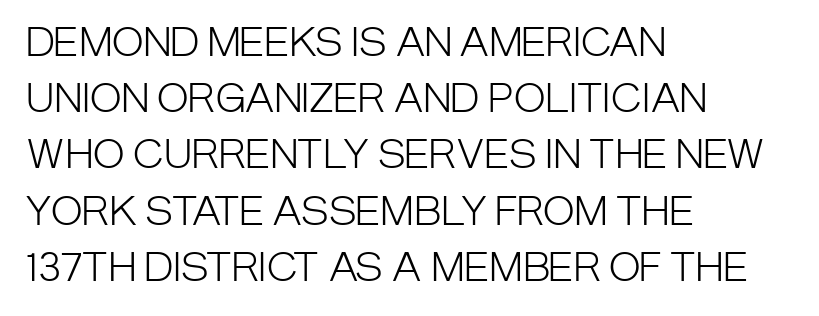
When letters stand straight like this, we call the style roman or upright. Look at the tracking — it's just the regular setting, nothing added. The strokes are not fattened; the text isn't bold. These lines are rendered in a variable-pitch font. The rendering uses a moderate line-height, typical for paragraphs.
